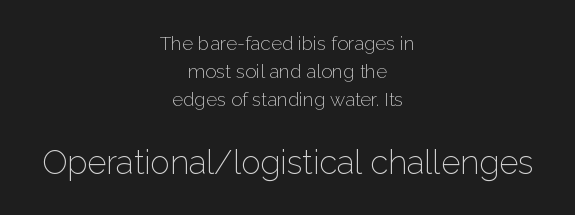
Q: Is the text bold? A: No.
Q: Is the text italic (slanted)? A: No, it is upright.
Q: Is the typeface a serif or a sans-serif typeface? A: Sans-serif.
Q: Is the text underlined? A: No.
Q: How is the paragraph aligned? A: Centered.
Q: Is the spacing between letters normal or unusually wide? A: Normal.
Q: Is the spacing between lines tight, normal or loose? A: Normal.
Q: Which block of text is set in a larger size, the first (top) or the second (bottom)? A: The second (bottom) one.
Q: Width (condensed, normal, or wide)? A: Normal.
Q: Stroke contrast? A: Low.
Q: x-height? A: Medium.
Q: Monospaced? A: No.
